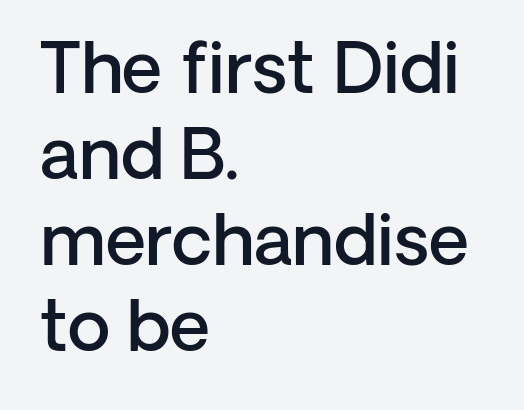
The image shows 70 px semibold sans-serif type, upright; set left-aligned, line spacing 1.23x, normal letter spacing, not underlined; low stroke contrast and a medium x-height.
